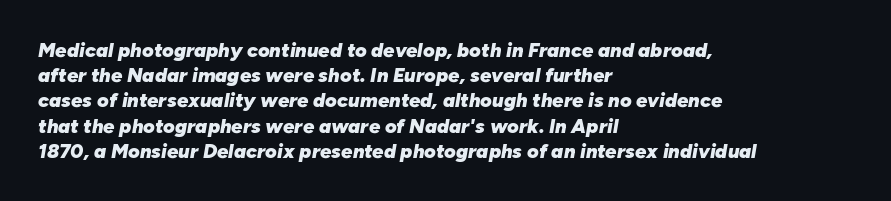
Q: Is the text bold? A: Yes.
Q: Is the text italic (slanted)? A: Yes, it leans right by about 10 degrees.
Q: Is the text underlined? A: No.
Q: How is the paragraph aligned? A: Left-aligned.
Q: Is the spacing between letters normal or unusually wide? A: Normal.
Q: Is the spacing between lines tight, normal or loose? A: Normal.
